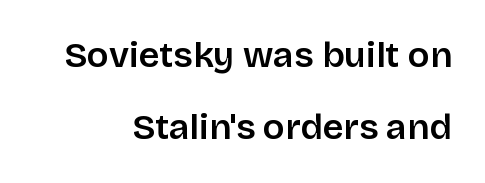
To sum up the face: it is a sans, with no serifs. The rendering uses a semibold face; strokes are thickened but not to full bold. No italicization has been applied; the sample stays upright. Quick note: interline space is abundant. Rule under the text: the space is simply empty. The gaps between neighbouring characters are ordinary and unremarkable.
